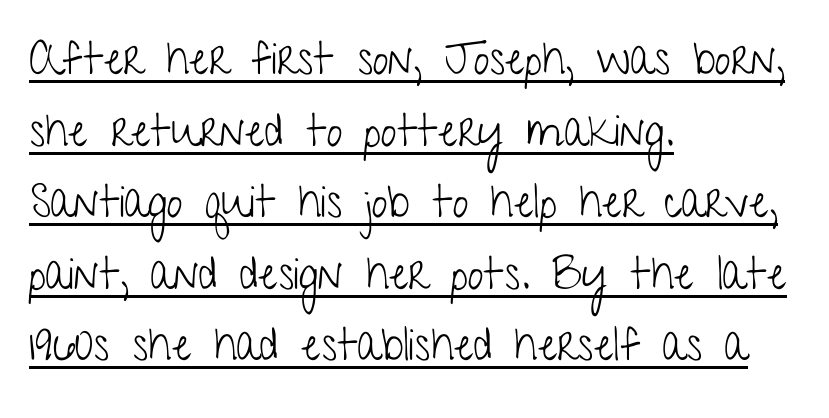
{"serif": "no", "italic": "no", "bold": "no", "weight": "light", "width": "condensed", "stroke_contrast": "low", "x_height": "medium", "monospaced": "no", "underline": "yes", "align": "left", "line_spacing": "normal", "line_spacing_ratio": 1.59, "letter_spacing": "normal", "letter_spacing_em": 0.0, "glyph_px": 45}
